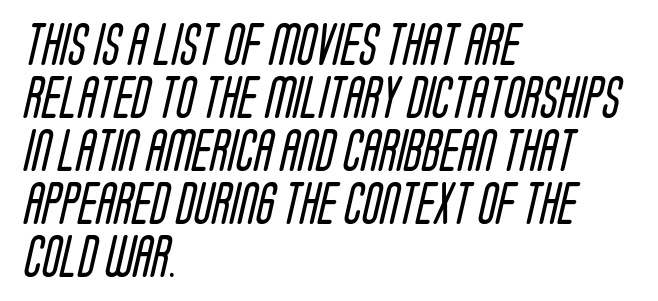
The image shows 42 px regular-weight, condensed sans-serif type; set left-aligned, normal line spacing (1.26x), normal letter spacing, not underlined; low stroke contrast and a large x-height.
